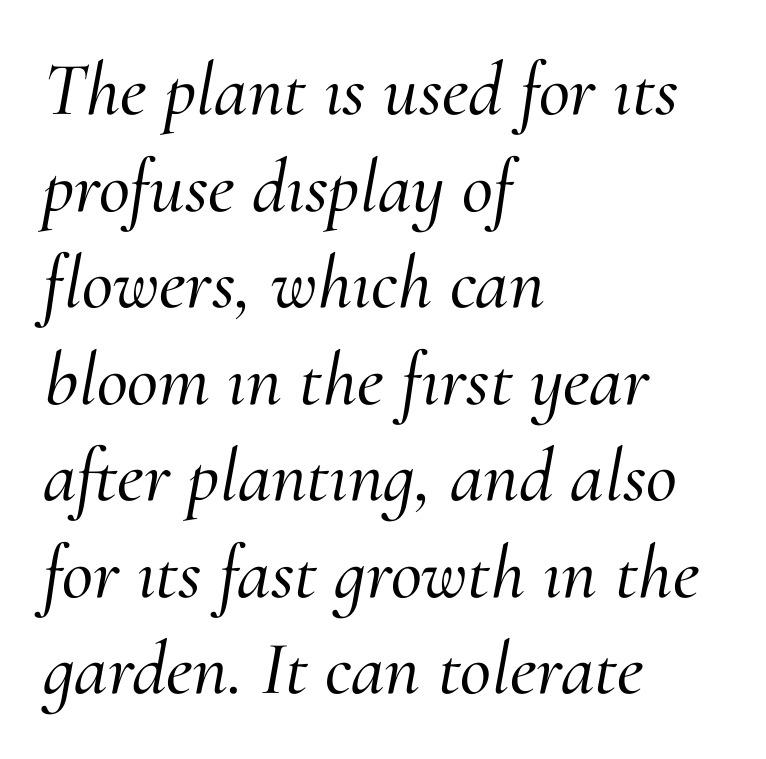
{"serif": "yes", "italic": "yes", "lean": "right", "slant_degrees": 10, "width": "normal", "stroke_contrast": "medium", "x_height": "small", "monospaced": "no", "underline": "no", "align": "left", "line_spacing": "normal", "line_spacing_ratio": 1.27, "letter_spacing": "normal", "letter_spacing_em": 0.0, "glyph_px": 76}
